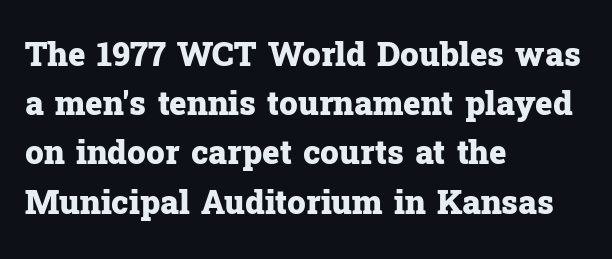
{"serif": "yes", "italic": "no", "bold": "yes", "weight": "heavy", "width": "normal", "stroke_contrast": "low", "x_height": "medium", "monospaced": "no", "underline": "no", "align": "left", "line_spacing": "normal", "line_spacing_ratio": 1.49, "letter_spacing": "normal", "letter_spacing_em": 0.0, "glyph_px": 33}
